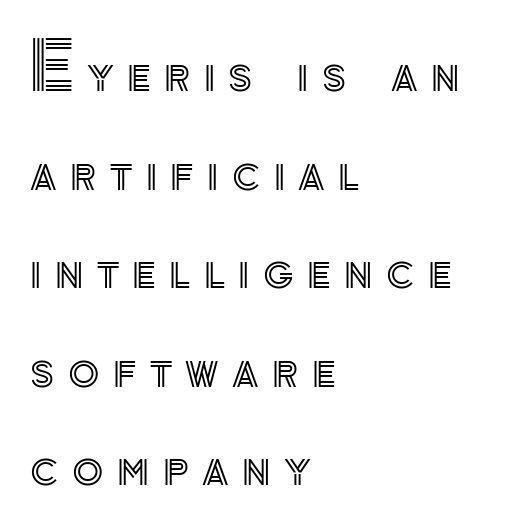
Each line starts at the same left margin while the right side varies. Here the designer chose a conventional face with non-uniform glyph widths. No italicization has been applied; the sample stays upright. Glyph-to-glyph distance is far greater than everyday printed text. Words float on clear page, feet unadorned.
